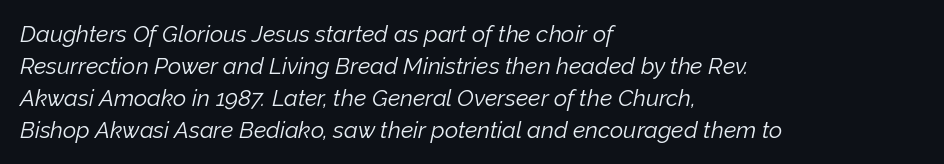
Q: Is the text bold? A: No.
Q: Is the text italic (slanted)? A: Yes, it leans right by about 12 degrees.
Q: Is the text underlined? A: No.
Q: How is the paragraph aligned? A: Left-aligned.
Q: Is the spacing between letters normal or unusually wide? A: Normal.
Q: Is the spacing between lines tight, normal or loose? A: Normal.
